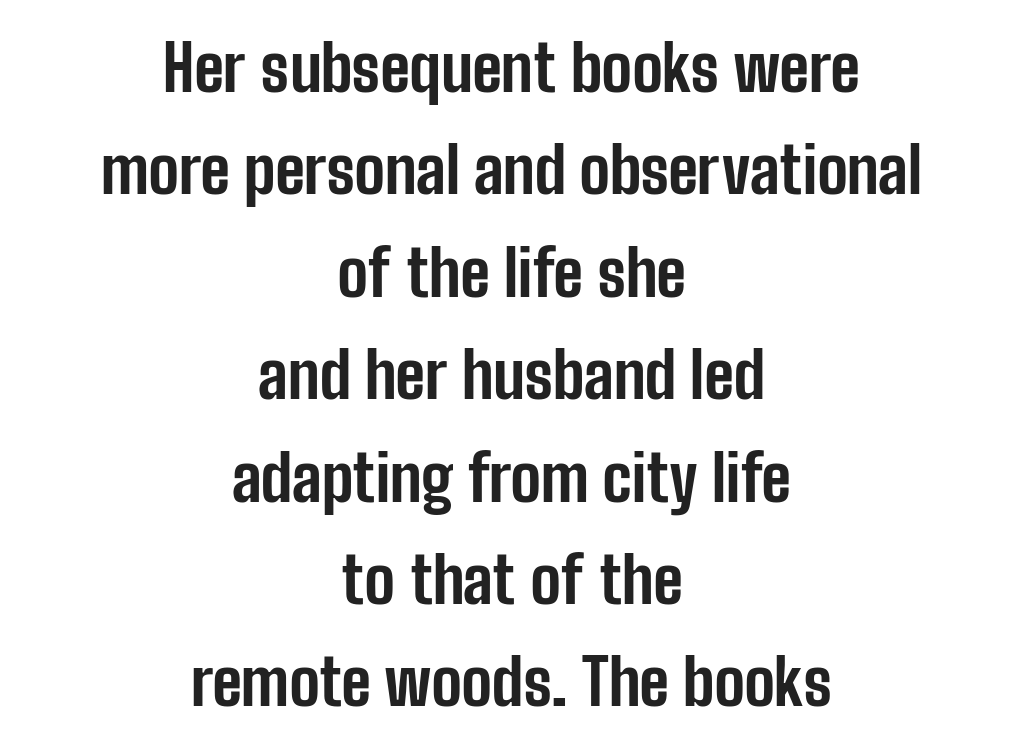
Observe the ordinary spacing: letters are neighbours, not strangers. Underline: absent. Do the characters align in a grid? No, the font is proportional. Is the type bold? Yes — the strokes are clearly thick and heavy. Horizontal bands of white between lines are of average thickness. Notice how the passage keeps no hard edge, just a central spine.
